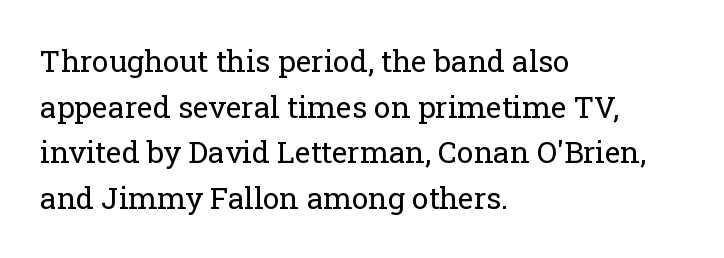
Q: Is the text bold? A: No.
Q: Is the text italic (slanted)? A: No, it is upright.
Q: Is the typeface a serif or a sans-serif typeface? A: Serif.
Q: Is the text underlined? A: No.
Q: How is the paragraph aligned? A: Left-aligned.
Q: Is the spacing between letters normal or unusually wide? A: Normal.
Q: Is the spacing between lines tight, normal or loose? A: Normal.
Q: Width (condensed, normal, or wide)? A: Normal.
Q: Stroke contrast? A: Low.
Q: x-height? A: Medium.
Q: Monospaced? A: No.
